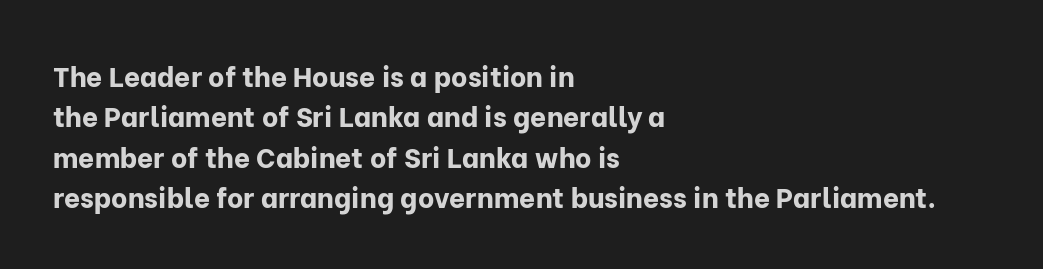
Set as a true bold cut, around the 700 mark. Horizontally, the lines are justified to the leading edge only. Spacing verdict: proportional, widths tailored to each character. The letters stand upright; this is a roman face. Type without underlining. This rendering leaves character spacing at its baseline value.
